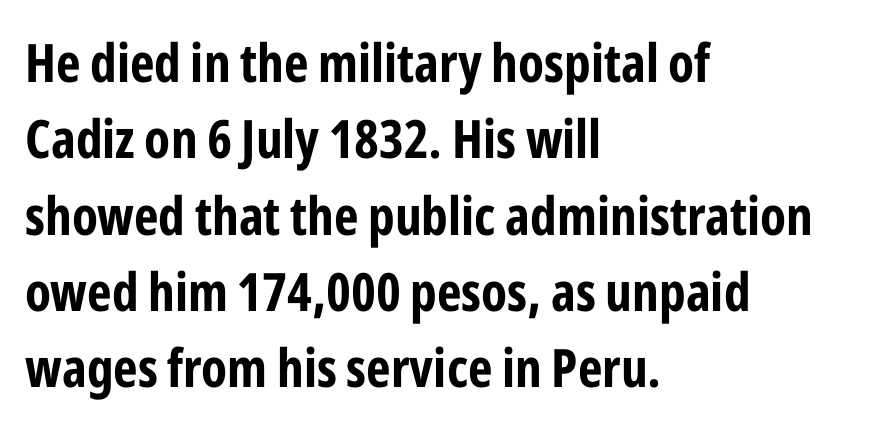
Q: Is the text bold? A: Yes.
Q: Is the text italic (slanted)? A: No, it is upright.
Q: Is the typeface a serif or a sans-serif typeface? A: Sans-serif.
Q: Is the text underlined? A: No.
Q: How is the paragraph aligned? A: Left-aligned.
Q: Is the spacing between letters normal or unusually wide? A: Normal.
Q: Is the spacing between lines tight, normal or loose? A: Normal.
Q: Width (condensed, normal, or wide)? A: Condensed.
Q: Stroke contrast? A: Low.
Q: x-height? A: Medium.
Q: Monospaced? A: No.
